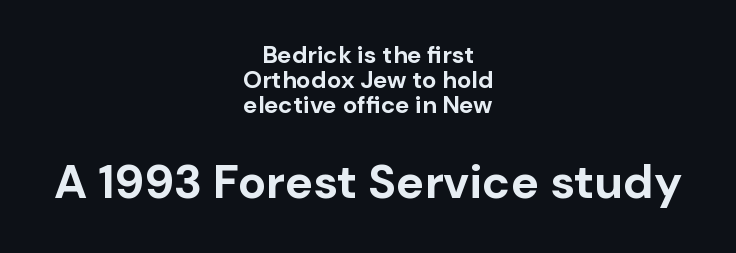
Is this a fixed-width face? No — the glyphs have proportional, varying widths. Between one letter and the next there's only the usual sliver of space. The letters stand upright; this is a roman face. The strokes are fattened all the way to bold. Successive baselines arrive quickly, one right under another.
